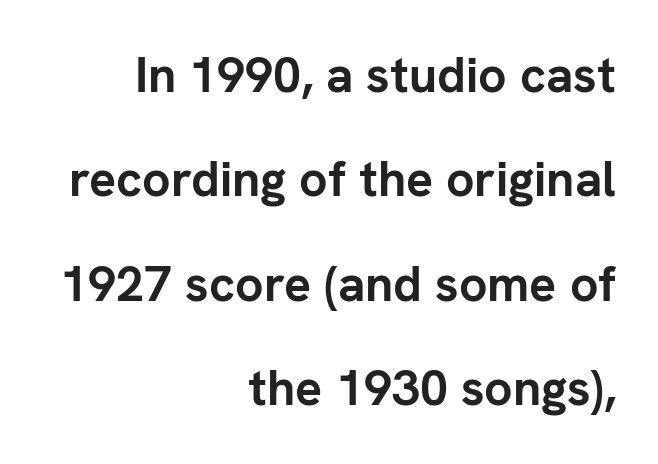
Which margin do the lines hug? The right one — the left edge is uneven. Grotesque or geometric, the face here clearly has no serifs. Loosely led — the rows are spread out. The horizontal fit of the characters is conventional and even.
